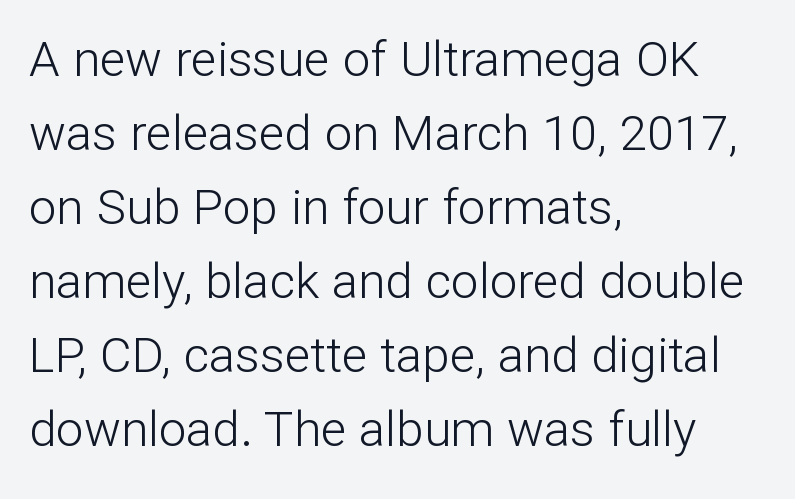
{"serif": "no", "italic": "no", "bold": "no", "weight": "light", "width": "normal", "stroke_contrast": "low", "x_height": "medium", "monospaced": "no", "underline": "no", "align": "left", "line_spacing": "normal", "line_spacing_ratio": 1.51, "letter_spacing": "normal", "letter_spacing_em": 0.0, "glyph_px": 49}
